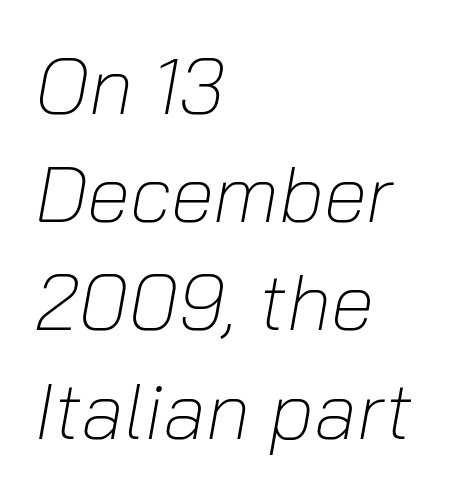
{"italic": "yes", "lean": "right", "slant_degrees": 10, "bold": "no", "weight": "light", "width": "normal", "stroke_contrast": "low", "x_height": "medium", "monospaced": "no", "underline": "no", "align": "left", "line_spacing": "normal", "line_spacing_ratio": 1.37, "letter_spacing": "normal", "letter_spacing_em": 0.0, "glyph_px": 79}
